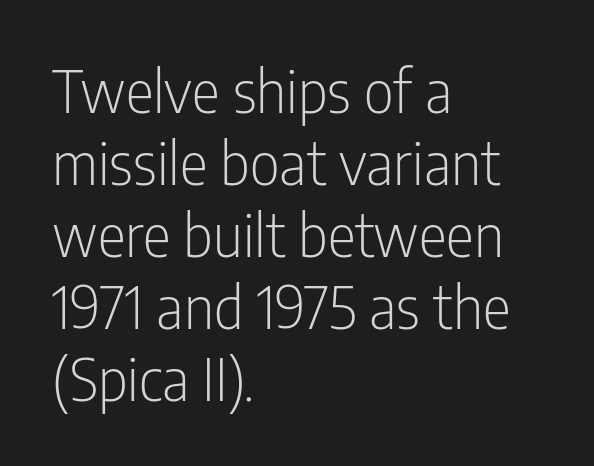
The image shows 59 px light, condensed sans-serif type, upright; set left-aligned, line spacing 1.22x, normal letter spacing, not underlined; low stroke contrast and a medium x-height.
